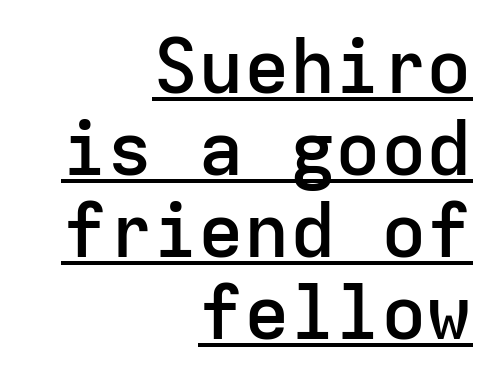
These lines are set flush right with a ragged left edge. Classification — sans serif. Tracking here is standard; glyphs follow each other at the usual distance. Strokes here are thickened, but only to semibold level.
